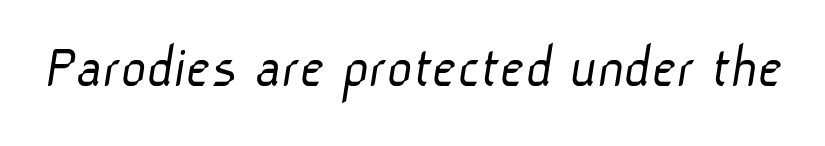
{"serif": "no", "bold": "no", "weight": "light", "width": "normal", "stroke_contrast": "low", "x_height": "medium", "monospaced": "no", "underline": "no", "letter_spacing": "normal", "letter_spacing_em": 0.0, "glyph_px": 62}
